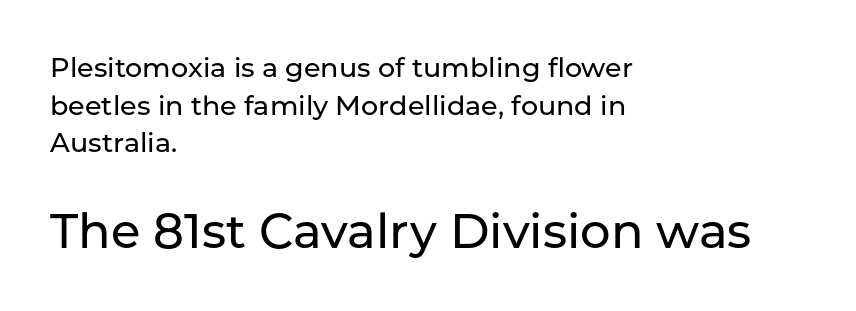
The image shows 48 px sans-serif type, upright; set left-aligned, normal line spacing (1.39x), normal letter spacing, not underlined; the second (bottom) block is 1.78x larger; low stroke contrast and a medium x-height.
